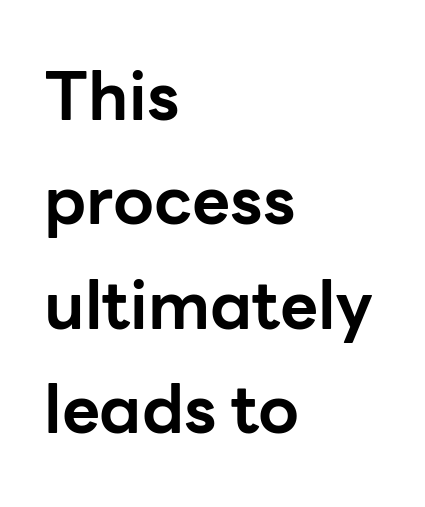
The face used here is proportionally spaced, like ordinary book or web type. Grotesque or geometric, the face here clearly has no serifs. The rows are spaced the way most documents space them. Ordinary non-slanted type is in use. The line texture is even and compact thanks to regular tracking. Any mark beneath the type? The region is blank.
